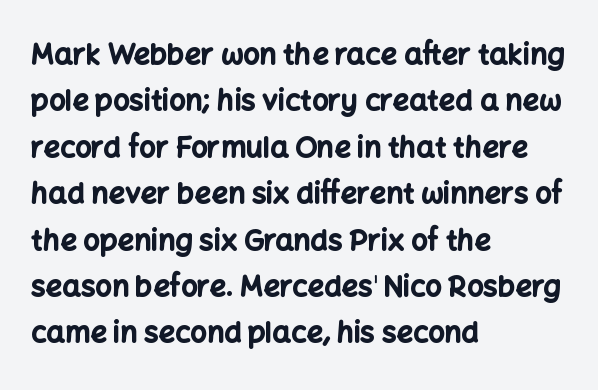
Q: Is the text bold? A: Yes.
Q: Is the text italic (slanted)? A: No, it is upright.
Q: Is the typeface a serif or a sans-serif typeface? A: Sans-serif.
Q: Is the text underlined? A: No.
Q: How is the paragraph aligned? A: Left-aligned.
Q: Is the spacing between letters normal or unusually wide? A: Normal.
Q: Is the spacing between lines tight, normal or loose? A: Normal.
Q: Width (condensed, normal, or wide)? A: Normal.
Q: Stroke contrast? A: Low.
Q: x-height? A: Medium.
Q: Monospaced? A: No.
